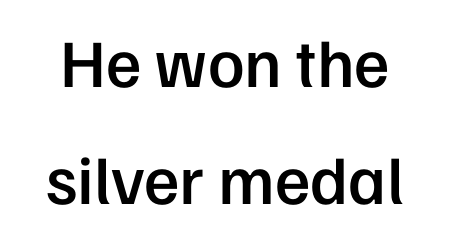
Q: Is the text bold? A: Semi-bold.
Q: Is the text italic (slanted)? A: No, it is upright.
Q: Is the typeface a serif or a sans-serif typeface? A: Sans-serif.
Q: Is the text underlined? A: No.
Q: Is the spacing between letters normal or unusually wide? A: Normal.
Q: Width (condensed, normal, or wide)? A: Normal.
Q: Stroke contrast? A: Low.
Q: x-height? A: Medium.
Q: Monospaced? A: No.
